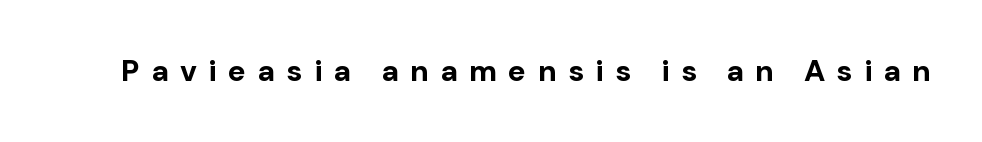
Q: Is the text bold? A: Yes.
Q: Is the text italic (slanted)? A: No, it is upright.
Q: Is the typeface a serif or a sans-serif typeface? A: Sans-serif.
Q: Is the text underlined? A: No.
Q: Is the spacing between letters normal or unusually wide? A: Unusually wide.
Q: Width (condensed, normal, or wide)? A: Normal.
Q: Stroke contrast? A: Low.
Q: x-height? A: Medium.
Q: Monospaced? A: No.
